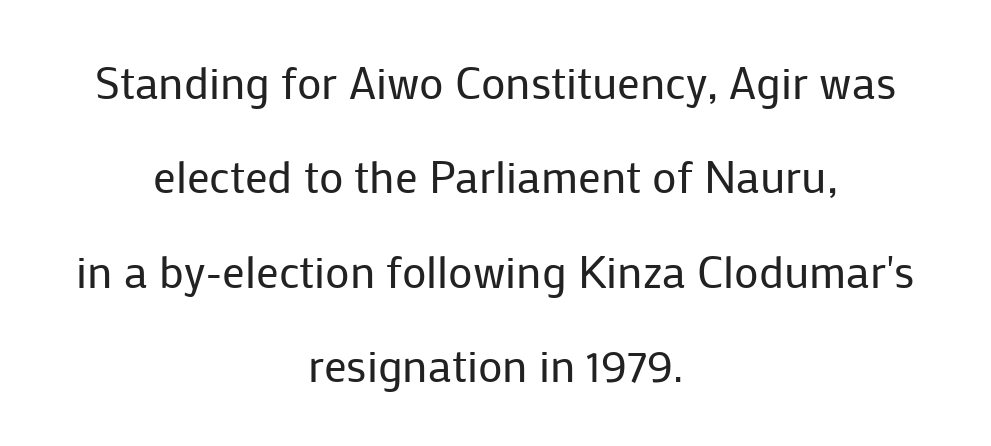
Heaviness? Minimal to ordinary, like unemphasized prose. Words appear dense and cohesive because spacing is normal. Only glyphs here, with clear space below each row. Serifs: no, the terminals of the letterforms are clean.
